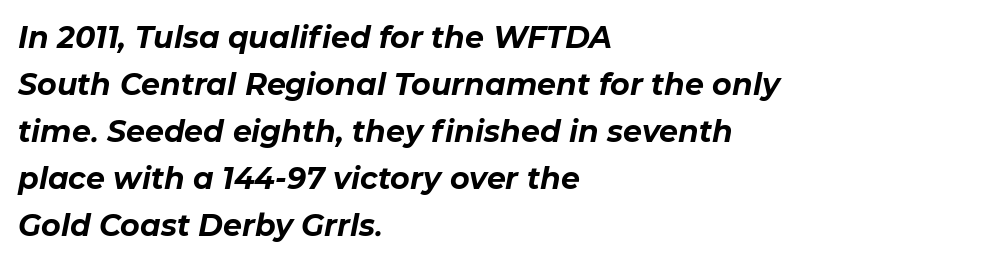
{"italic": "yes", "lean": "right", "slant_degrees": 11, "bold": "yes", "weight": "bold", "width": "normal", "stroke_contrast": "low", "x_height": "medium", "monospaced": "no", "underline": "no", "align": "left", "line_spacing": "normal", "line_spacing_ratio": 1.57, "letter_spacing": "normal", "letter_spacing_em": 0.0, "glyph_px": 30}
